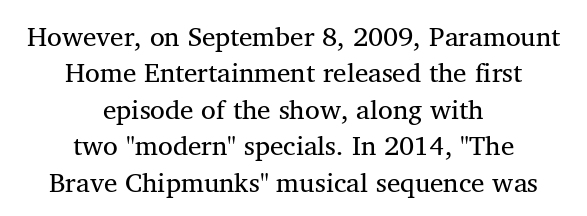
{"underline": "no", "align": "center", "line_spacing": "normal", "line_spacing_ratio": 1.35, "letter_spacing": "normal", "letter_spacing_em": 0.0, "glyph_px": 27}
